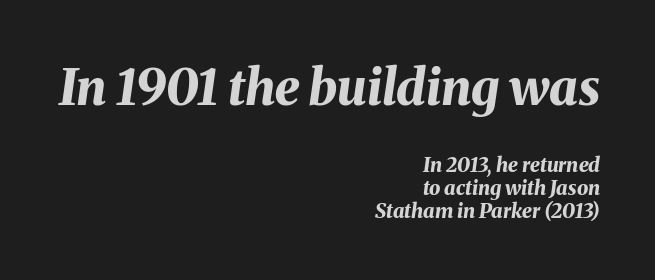
The letters are slanted; this is an italic face. Weight: bold. How would I describe the line gaps? Narrow and economical. Top chunk: large. Bottom chunk: small. The passage shown is not underscored anywhere. Typeset ragged left — the right edge is the straight one.
